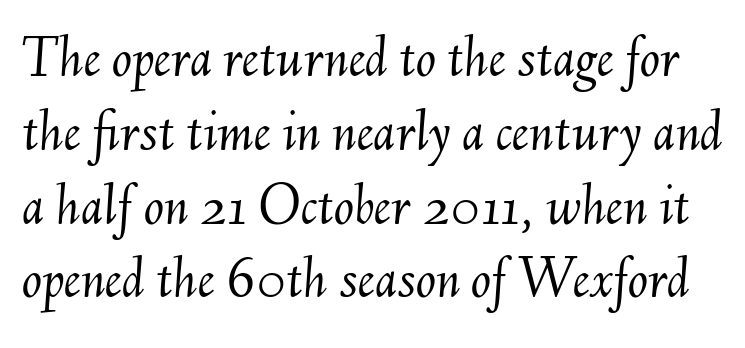
The image shows 60 px light type, italic (leaning right); set line spacing 1.23x, normal letter spacing, not underlined; medium stroke contrast and a small x-height.
